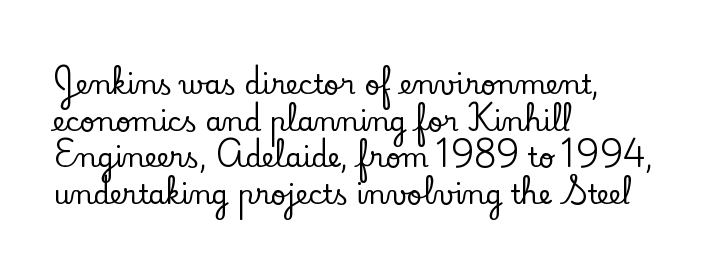
Alignment: flush left. The lettering stays uniformly vertical, giving the passage a roman look. The block of text has a typical density, with ordinary space between rows. Beneath every word, the page is bare. Compared with typical body copy, the letter spacing here is the same.
